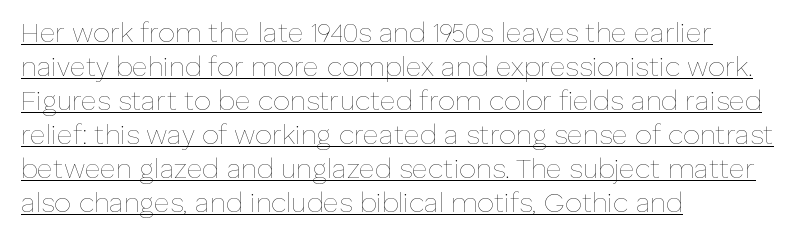
A rule runs beneath these lines of type. These lines sit exactly where default settings would place them. This rendering leaves character spacing at its baseline value. The specimen reads as upright at a glance.
